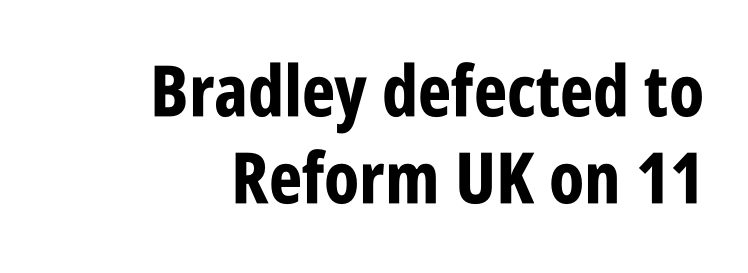
{"serif": "no", "italic": "no", "bold": "yes", "weight": "bold", "width": "condensed", "stroke_contrast": "low", "x_height": "large", "monospaced": "no", "underline": "no", "align": "right", "line_spacing_ratio": 1.23, "letter_spacing": "normal", "letter_spacing_em": 0.0, "glyph_px": 71}
